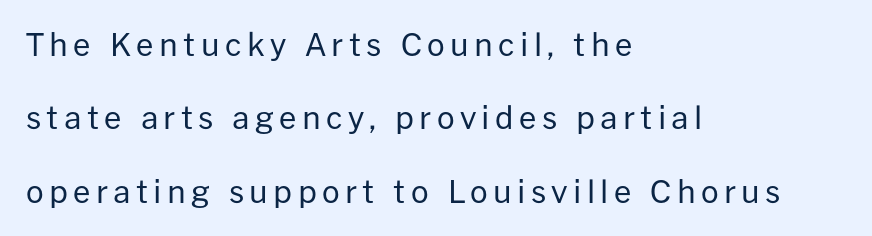
Honestly, the rows look like they've been pulled way apart. Stroke mass is kept to a normal reading level or below. The letters carry no serifs — their stems end cleanly without finishing strokes. The rendering uses natural spacing where letterforms have individual widths.
